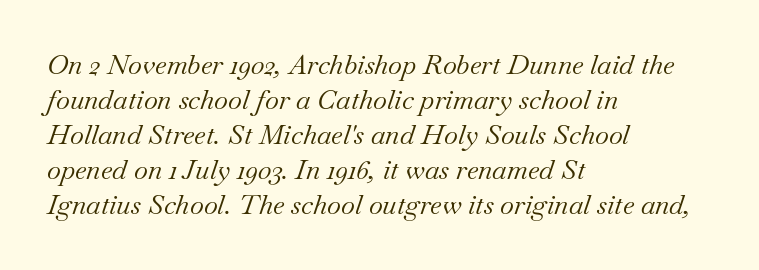
Q: Is the text bold? A: No.
Q: Is the text italic (slanted)? A: Yes, it leans right by about 18 degrees.
Q: Is the text underlined? A: No.
Q: How is the paragraph aligned? A: Left-aligned.
Q: Is the spacing between letters normal or unusually wide? A: Normal.
Q: Is the spacing between lines tight, normal or loose? A: Normal.
